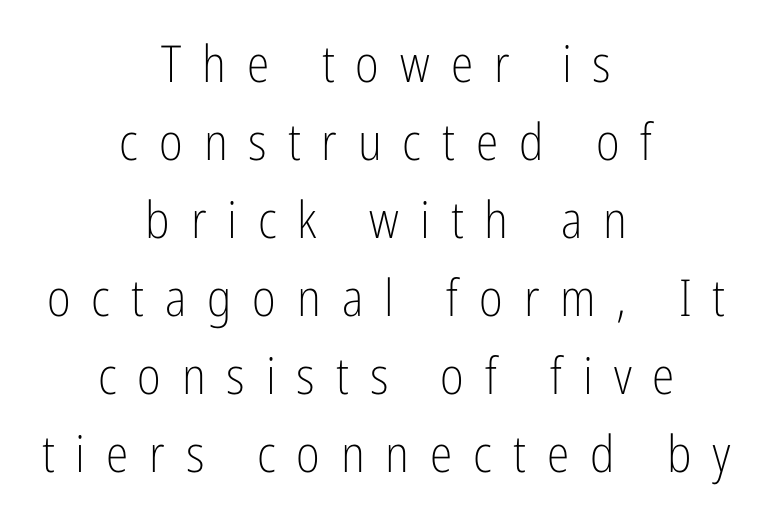
The image shows 51 px light, condensed sans-serif type, upright; set centered, normal line spacing (1.53x), unusually wide letter spacing (+0.41 em), not underlined; low stroke contrast and a medium x-height.
